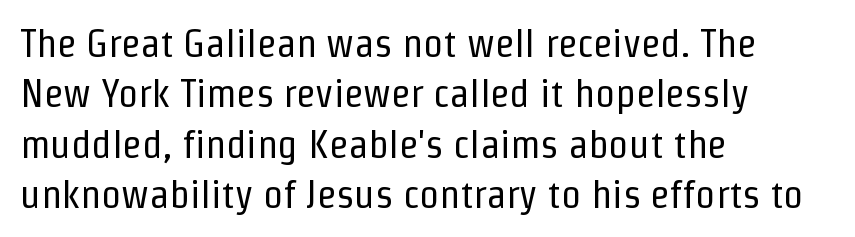
The image shows 40 px regular-weight, condensed sans-serif type, upright; set left-aligned, normal line spacing (1.26x), normal letter spacing, not underlined; low stroke contrast and a medium x-height.
